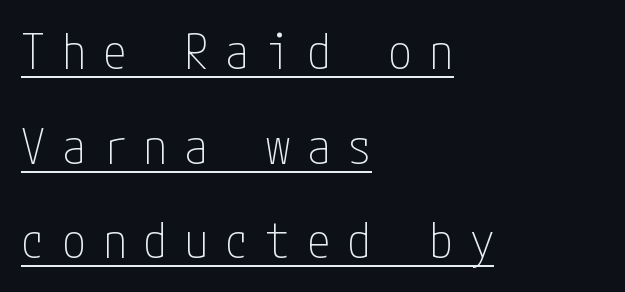
The image shows 48 px thin, condensed sans-serif type, upright; set left-aligned, loose line spacing (1.97x), unusually wide letter spacing (+0.35 em), underlined; low stroke contrast and a medium x-height.
